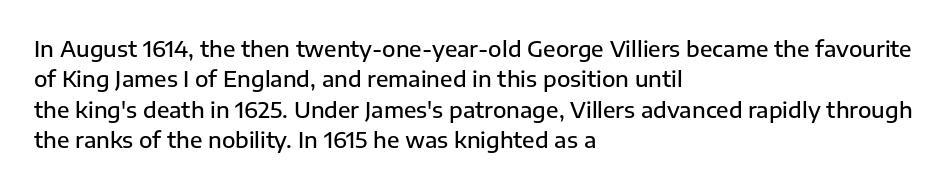
Q: Is the text bold? A: Semi-bold.
Q: Is the text italic (slanted)? A: No, it is upright.
Q: Is the text underlined? A: No.
Q: How is the paragraph aligned? A: Left-aligned.
Q: Is the spacing between letters normal or unusually wide? A: Normal.
Q: Is the spacing between lines tight, normal or loose? A: Normal.
